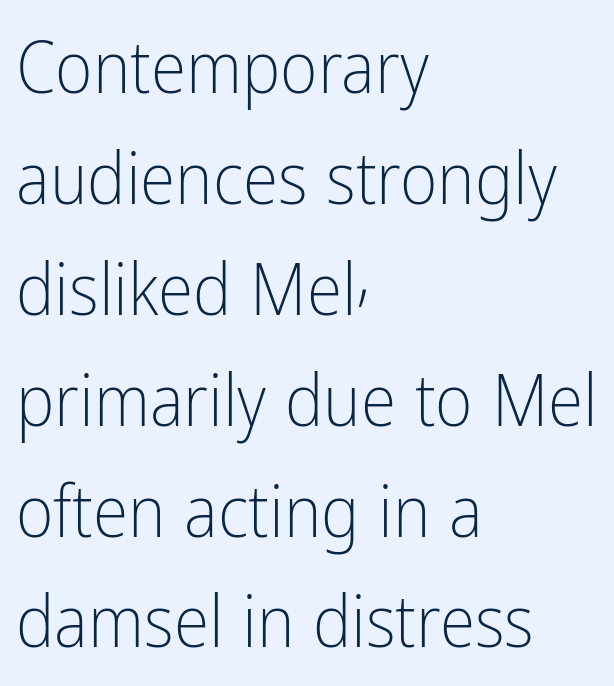
Tracking here is standard; glyphs follow each other at the usual distance. A clean baseline with only descenders dipping below it. This sample uses a sans-serif face. This is roman type, the default non-slanted kind.
